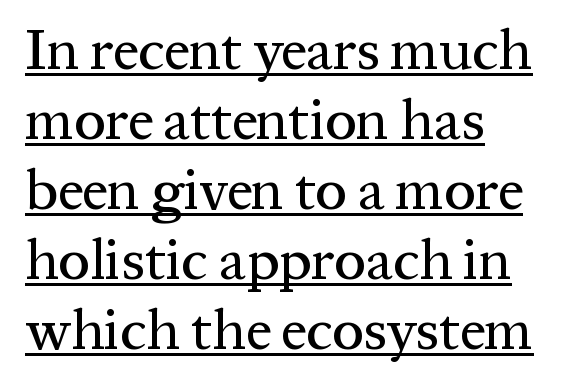
{"serif": "yes", "italic": "no", "width": "normal", "stroke_contrast": "medium", "x_height": "medium", "monospaced": "no", "underline": "yes", "align": "left", "line_spacing_ratio": 1.23, "letter_spacing": "normal", "letter_spacing_em": 0.0, "glyph_px": 57}
